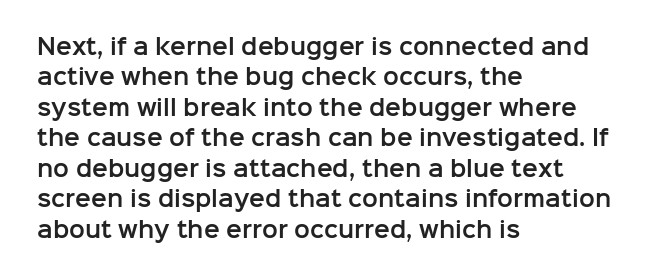
A bare baseline throughout the passage. This rendering uses left alignment, leaving the right contour irregular. Vertical strokes here are truly vertical. Glyph-to-glyph distance matches everyday printed text. If you measured baseline to baseline, you'd find a middling distance.
